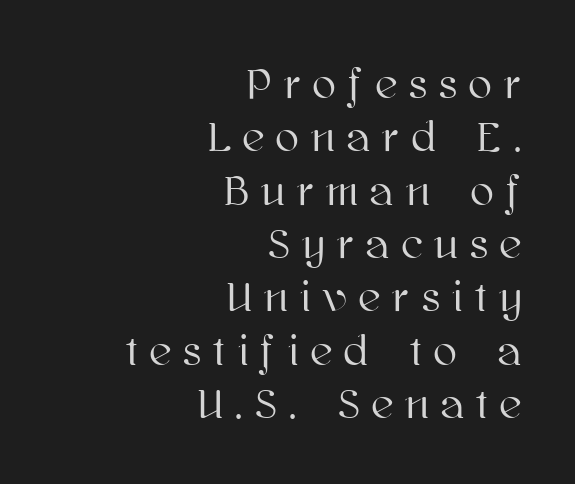
Q: Is the text italic (slanted)? A: No, it is upright.
Q: Is the text underlined? A: No.
Q: How is the paragraph aligned? A: Right-aligned.
Q: Is the spacing between letters normal or unusually wide? A: Unusually wide.
Q: Width (condensed, normal, or wide)? A: Normal.
Q: Stroke contrast? A: High.
Q: x-height? A: Medium.
Q: Monospaced? A: No.
